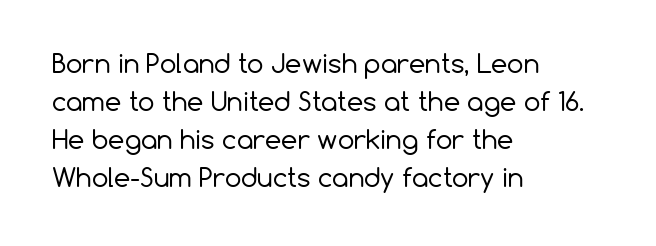
Q: Is the text bold? A: No.
Q: Is the text italic (slanted)? A: No, it is upright.
Q: Is the text underlined? A: No.
Q: How is the paragraph aligned? A: Left-aligned.
Q: Is the spacing between letters normal or unusually wide? A: Normal.
Q: Is the spacing between lines tight, normal or loose? A: Normal.
